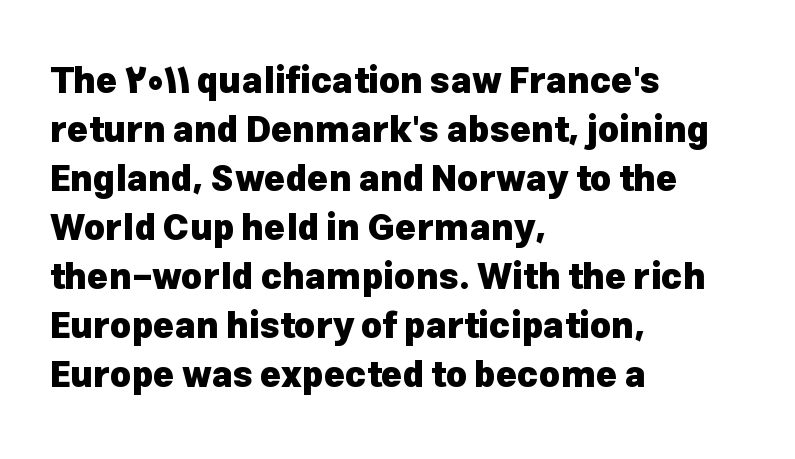
The image shows 36 px heavy sans-serif type, upright; set left-aligned, normal line spacing (1.36x), normal letter spacing, not underlined; low stroke contrast and a medium x-height.
